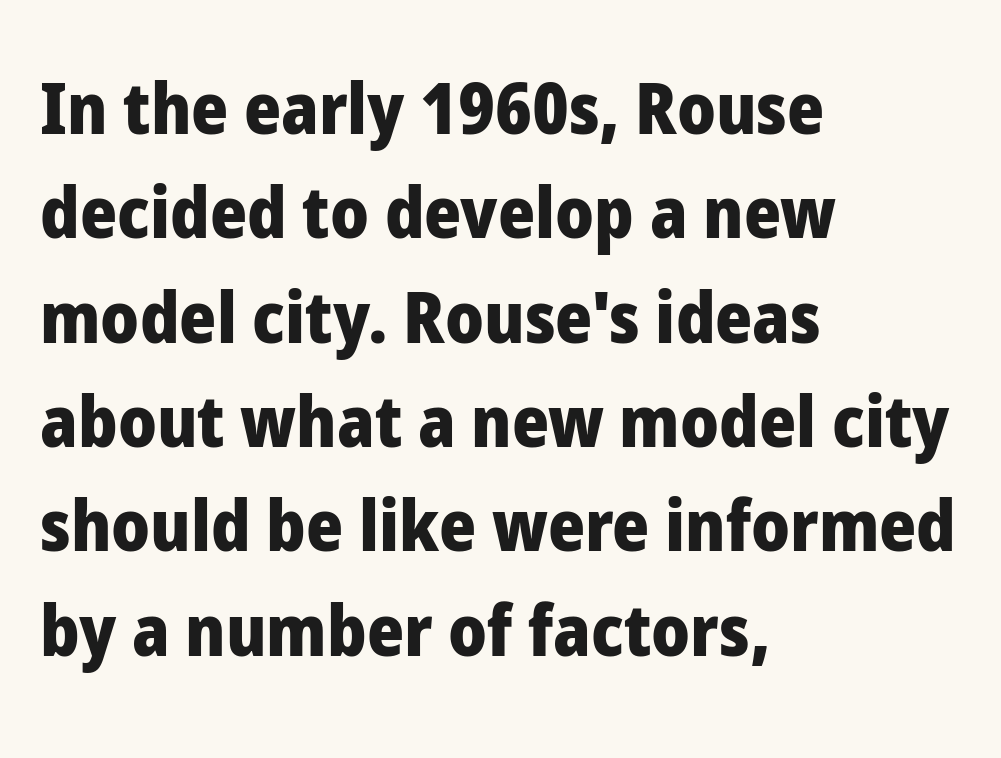
Each line starts at the same left margin while the right side varies. The passage shown has conventional tracking throughout. The letters carry no serifs — their stems end cleanly without finishing strokes. The lettering stays uniformly vertical, giving the passage a roman look. Does the weight exceed regular? Yes, all the way to bold. Is this a fixed-width face? No — the glyphs have proportional, varying widths.
